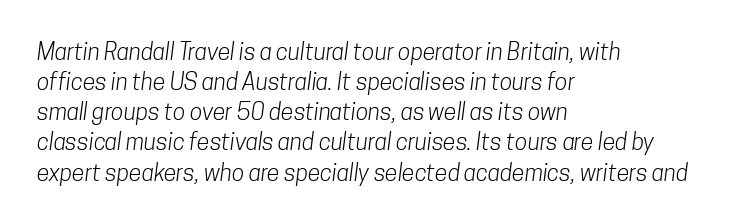
The gaps between neighbouring characters are ordinary and unremarkable. Left-aligned paragraph, ragged on the right. Weight: in the light-to-regular range. Honestly, there is no underline to notice here at all. These lines sit exactly where default settings would place them.
